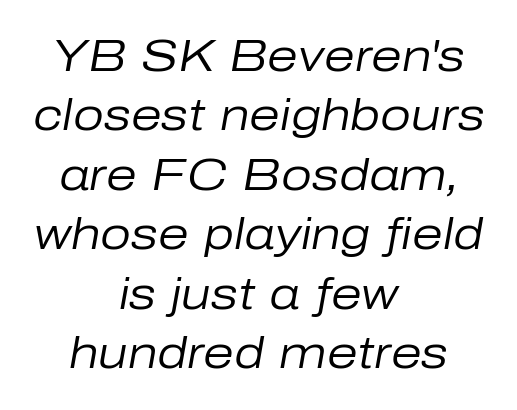
The image shows 44 px regular-weight type, italic (leaning right); set centered, normal line spacing (1.35x), normal letter spacing, not underlined; low stroke contrast and a medium x-height.
